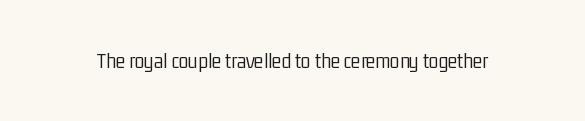
The space directly below the letters is spotless. Quick note: not italic, upright. The line texture is even and compact thanks to regular tracking. These glyphs show unthickened strokes, regular width or finer.
